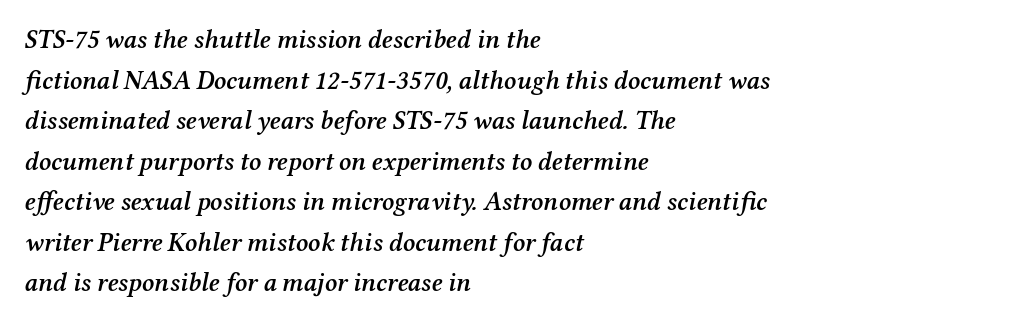
Q: Is the text bold? A: Semi-bold.
Q: Is the text italic (slanted)? A: Yes, it leans right by about 12 degrees.
Q: Is the text underlined? A: No.
Q: How is the paragraph aligned? A: Left-aligned.
Q: Is the spacing between letters normal or unusually wide? A: Normal.
Q: Is the spacing between lines tight, normal or loose? A: Normal.
